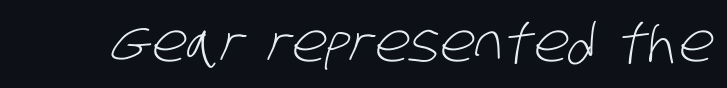
{"serif": "no", "bold": "no", "weight": "light", "width": "condensed", "stroke_contrast": "low", "x_height": "large", "monospaced": "no", "underline": "no", "letter_spacing": "normal", "letter_spacing_em": 0.0, "glyph_px": 53}
